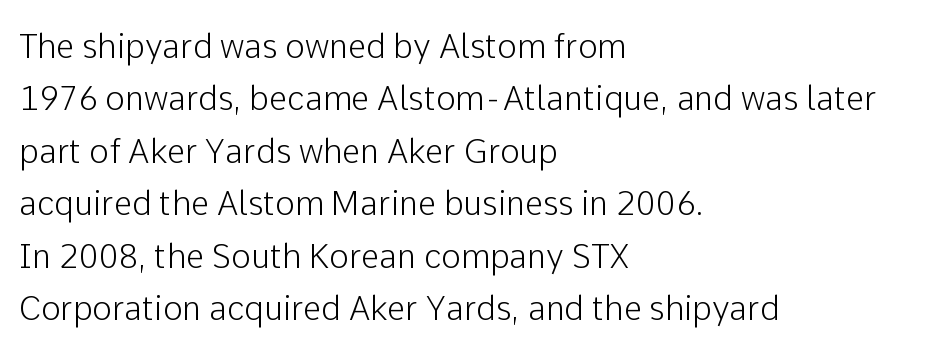
Q: Is the text italic (slanted)? A: No, it is upright.
Q: Is the typeface a serif or a sans-serif typeface? A: Sans-serif.
Q: Is the text underlined? A: No.
Q: How is the paragraph aligned? A: Left-aligned.
Q: Is the spacing between letters normal or unusually wide? A: Normal.
Q: Is the spacing between lines tight, normal or loose? A: Normal.
Q: Width (condensed, normal, or wide)? A: Normal.
Q: Stroke contrast? A: Low.
Q: x-height? A: Medium.
Q: Monospaced? A: No.
